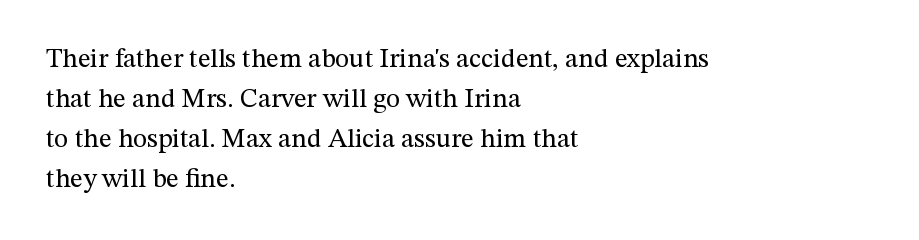
{"italic": "no", "bold": "no", "underline": "no", "align": "left", "line_spacing": "normal", "line_spacing_ratio": 1.48, "letter_spacing": "normal", "letter_spacing_em": 0.0, "glyph_px": 27}
